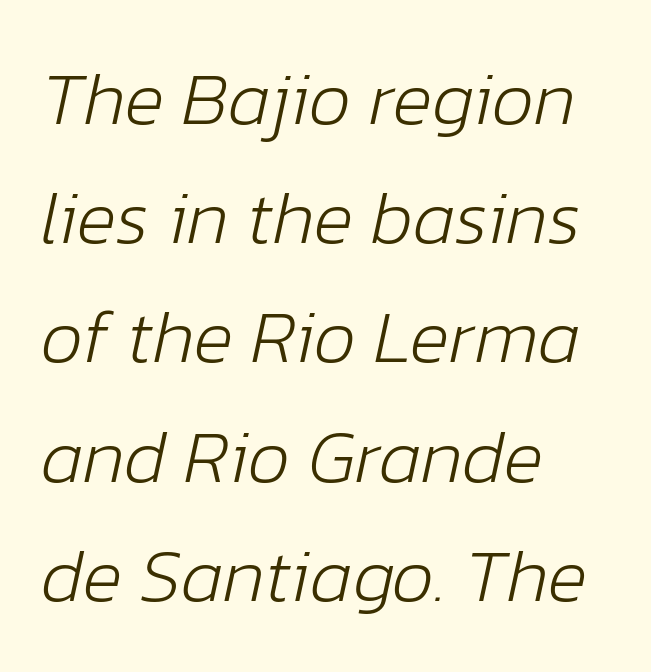
{"italic": "yes", "lean": "right", "slant_degrees": 12, "bold": "no", "weight": "light", "width": "normal", "stroke_contrast": "low", "x_height": "medium", "monospaced": "no", "underline": "no", "align": "left", "line_spacing": "normal", "line_spacing_ratio": 1.59, "letter_spacing": "normal", "letter_spacing_em": 0.0, "glyph_px": 75}
